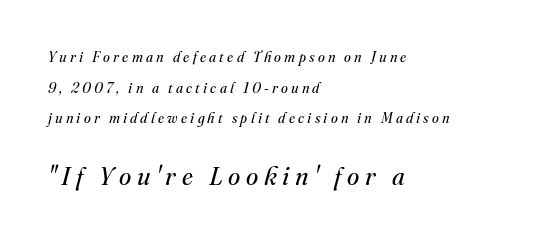
These lines stand farther apart than default settings would place them. This layout puts the modest block above and the oversized block below. Loose tracking; the words dissolve into strings of separated letters. The specimen omits any rule beneath the text block's lines. Summary of weight: not heavy and not bold. Does the lettering tilt? It does — this is italic.
